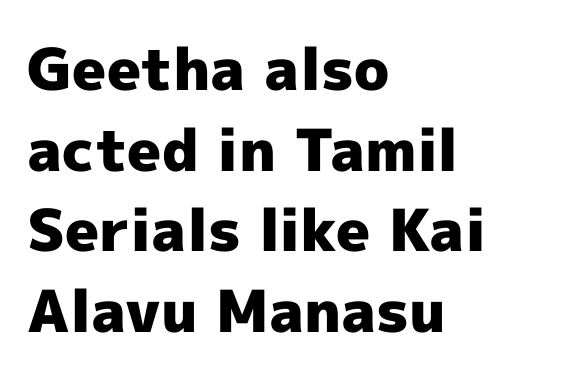
The image shows 58 px heavy sans-serif type, upright; set left-aligned, normal line spacing (1.39x), normal letter spacing, not underlined; a medium x-height.
